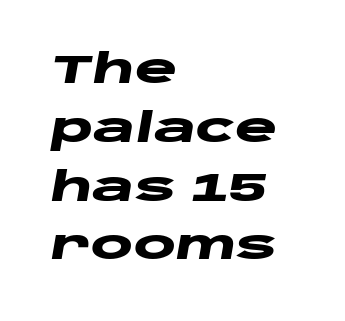
{"italic": "yes", "lean": "right", "slant_degrees": 10, "bold": "yes", "weight": "heavy", "width": "wide", "stroke_contrast": "low", "x_height": "large", "monospaced": "no", "underline": "no", "align": "left", "line_spacing": "normal", "line_spacing_ratio": 1.47, "letter_spacing": "normal", "letter_spacing_em": 0.0, "glyph_px": 40}
